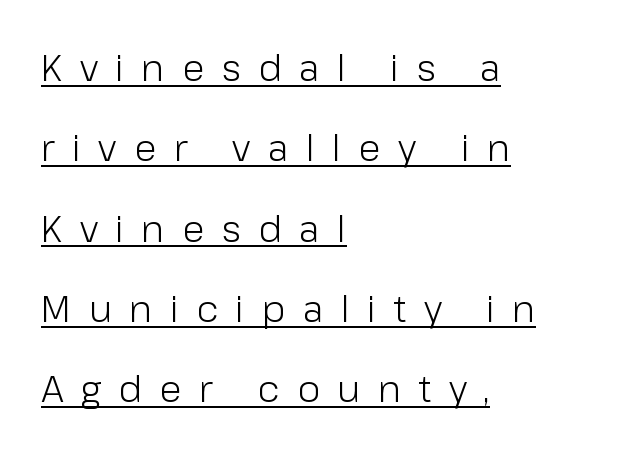
{"serif": "no", "italic": "no", "bold": "no", "weight": "light", "width": "normal", "stroke_contrast": "low", "x_height": "medium", "monospaced": "no", "underline": "yes", "align": "left", "line_spacing": "loose", "line_spacing_ratio": 2.17, "letter_spacing": "wide", "letter_spacing_em": 0.47, "glyph_px": 37}
